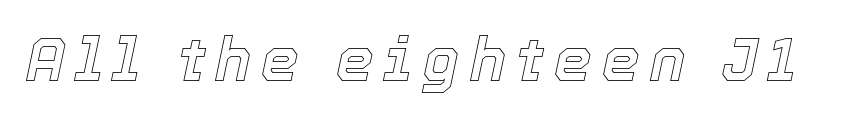
{"italic": "yes", "lean": "right", "slant_degrees": 12, "width": "normal", "x_height": "medium", "monospaced": "no", "underline": "no", "glyph_px": 60}
